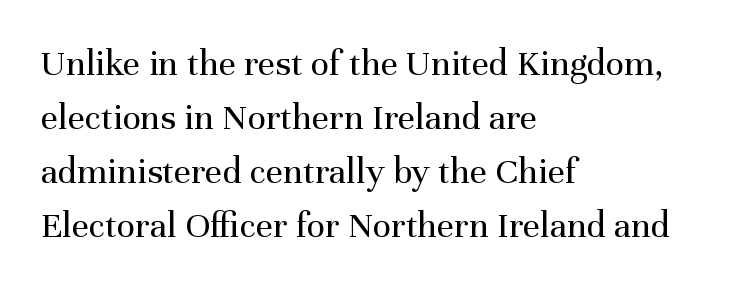
{"serif": "yes", "italic": "no", "bold": "no", "weight": "regular", "width": "normal", "stroke_contrast": "medium", "x_height": "medium", "monospaced": "no", "underline": "no", "align": "left", "line_spacing": "normal", "line_spacing_ratio": 1.42, "letter_spacing": "normal", "letter_spacing_em": 0.0, "glyph_px": 38}
